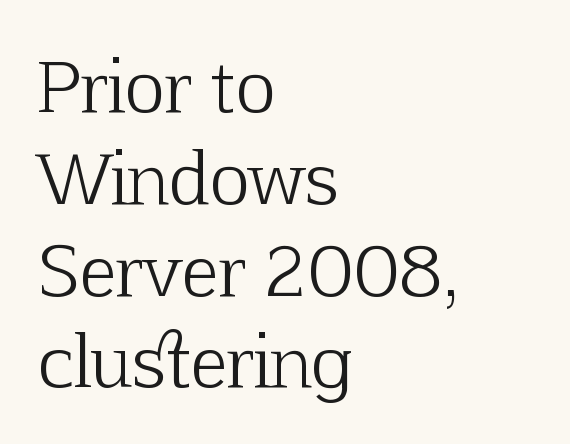
{"serif": "yes", "italic": "no", "bold": "no", "weight": "light", "width": "normal", "stroke_contrast": "low", "x_height": "medium", "monospaced": "no", "underline": "no", "align": "left", "line_spacing": "normal", "line_spacing_ratio": 1.33, "letter_spacing": "normal", "letter_spacing_em": 0.0, "glyph_px": 69}
